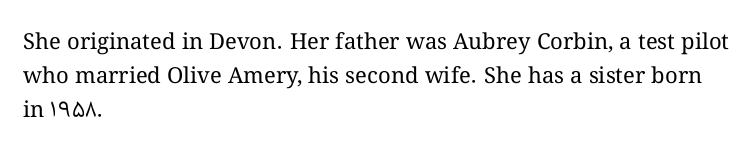
{"italic": "no", "bold": "no", "underline": "no", "align": "left", "line_spacing": "normal", "line_spacing_ratio": 1.54, "letter_spacing": "normal", "letter_spacing_em": 0.0, "glyph_px": 22}
